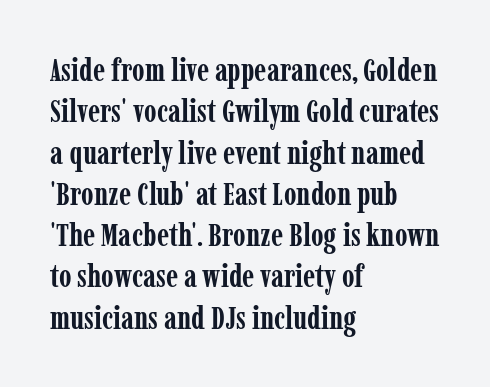
{"serif": "yes", "italic": "no", "bold": "yes", "weight": "semibold", "width": "condensed", "stroke_contrast": "low", "x_height": "medium", "monospaced": "no", "underline": "no", "align": "left", "line_spacing": "normal", "line_spacing_ratio": 1.29, "letter_spacing": "normal", "letter_spacing_em": 0.0, "glyph_px": 32}
